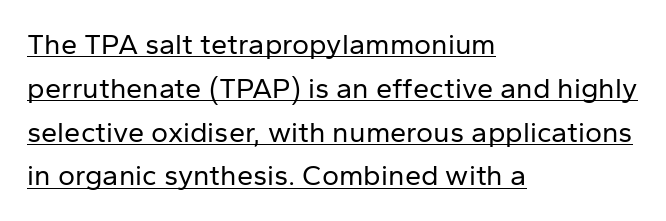
The image shows 29 px regular-weight sans-serif type, upright; set left-aligned, normal line spacing (1.51x), normal letter spacing, underlined; low stroke contrast and a medium x-height.
